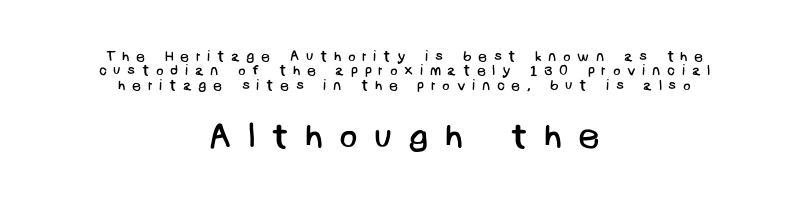
What's the leading like? Squeezed, with rows nearly overlapping. The letters are spread apart with noticeably loose tracking. This sample uses a sans-serif face. Neither beginnings nor endings align; midpoints do.
